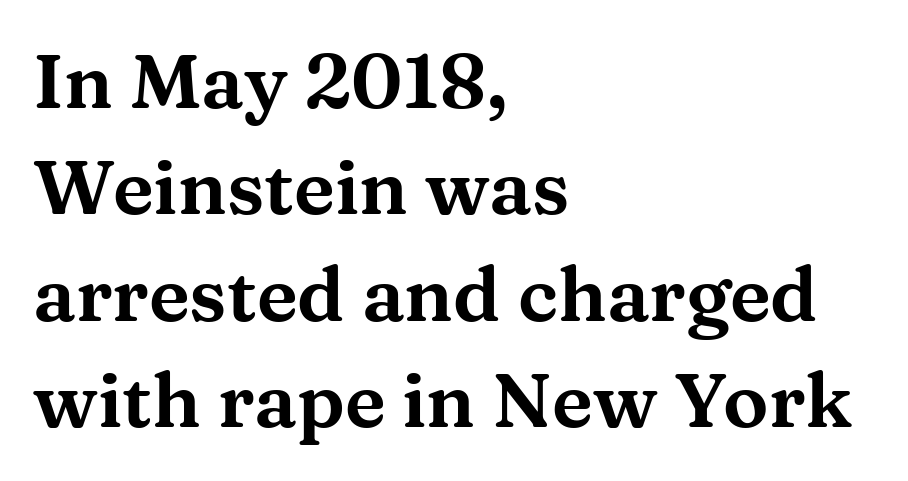
Typographically, this falls in the serif category. Reading down the column, the eye jumps a familiar distance to each next line. No extra tracking has been applied to these lines. A classic flush-left, rag-right setting is used for this passage. The passage shown is not underscored anywhere. You could not count columns in this text — the font is proportionally spaced.
